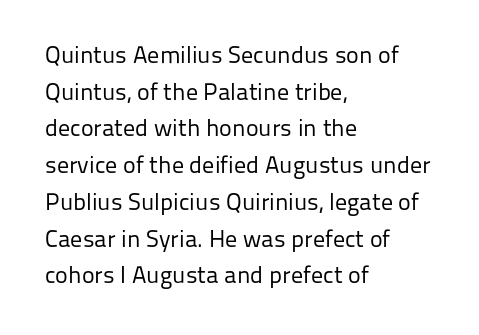
{"italic": "no", "bold": "no", "underline": "no", "align": "left", "line_spacing": "normal", "line_spacing_ratio": 1.53, "letter_spacing": "normal", "letter_spacing_em": 0.0, "glyph_px": 24}
